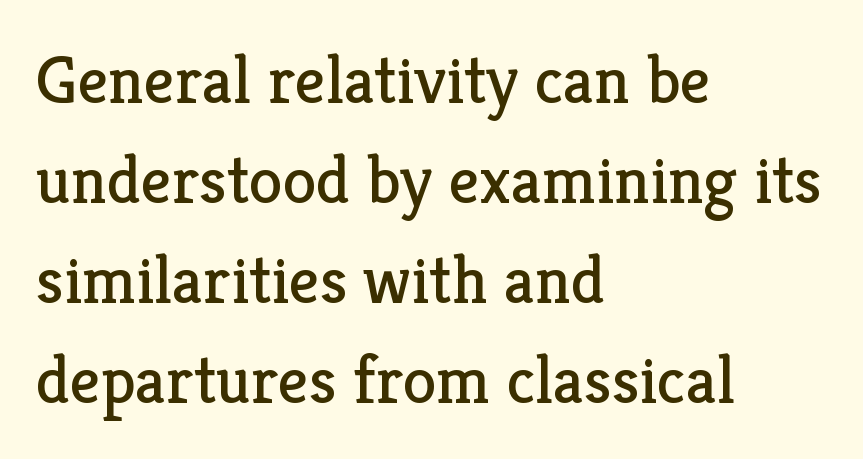
{"serif": "yes", "italic": "no", "bold": "no", "weight": "regular", "width": "normal", "stroke_contrast": "low", "x_height": "medium", "monospaced": "no", "underline": "no", "align": "left", "line_spacing": "normal", "line_spacing_ratio": 1.47, "letter_spacing": "normal", "letter_spacing_em": 0.0, "glyph_px": 68}
